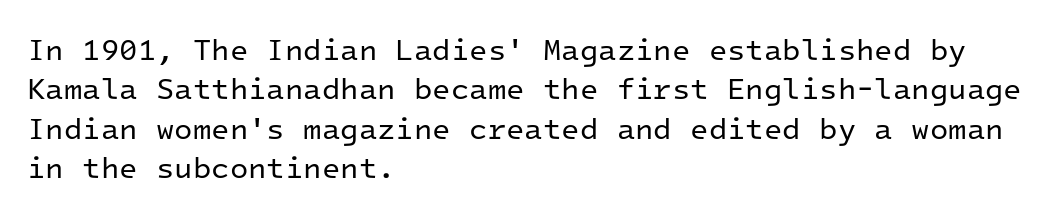
The image shows 30 px regular-weight sans-serif type, upright, monospaced; set left-aligned, normal line spacing (1.31x), normal letter spacing, not underlined; low stroke contrast and a medium x-height.
